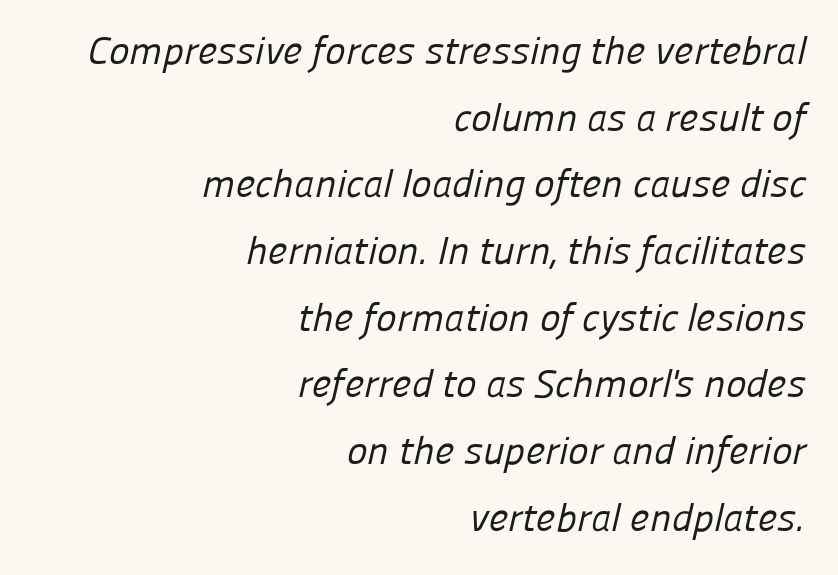
The image shows 39 px regular-weight sans-serif type; set right-aligned, line spacing 1.71x, normal letter spacing, not underlined; low stroke contrast and a medium x-height.
